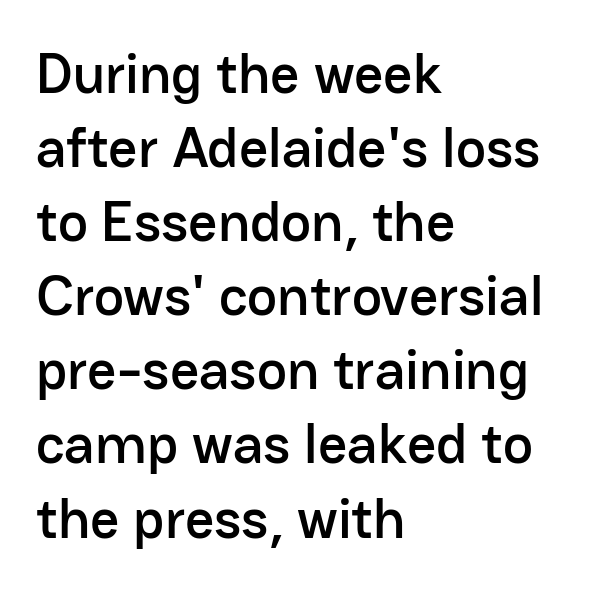
Q: Is the text italic (slanted)? A: No, it is upright.
Q: Is the typeface a serif or a sans-serif typeface? A: Sans-serif.
Q: Is the text underlined? A: No.
Q: How is the paragraph aligned? A: Left-aligned.
Q: Is the spacing between letters normal or unusually wide? A: Normal.
Q: Is the spacing between lines tight, normal or loose? A: Normal.
Q: Width (condensed, normal, or wide)? A: Normal.
Q: Stroke contrast? A: Low.
Q: x-height? A: Medium.
Q: Monospaced? A: No.
